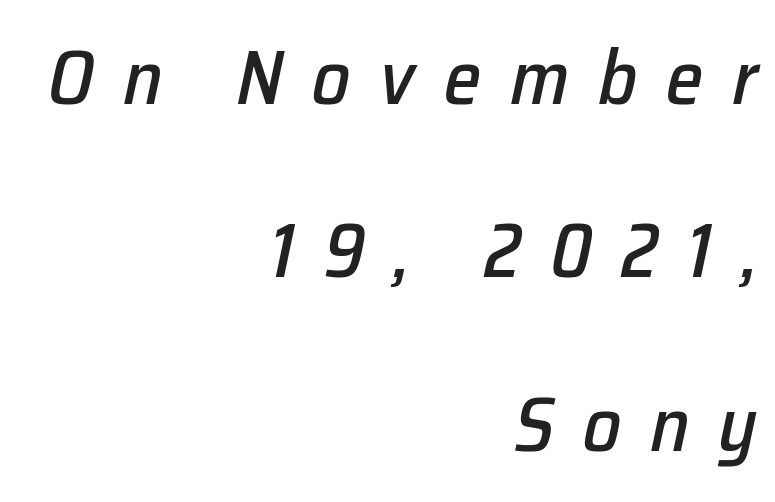
The passage shown is not underscored anywhere. Characters are canted at an angle relative to the baseline's perpendicular. Tracking here is generous; glyphs stand well apart from one another. The rendering uses a large line-height, opening up the rows.
